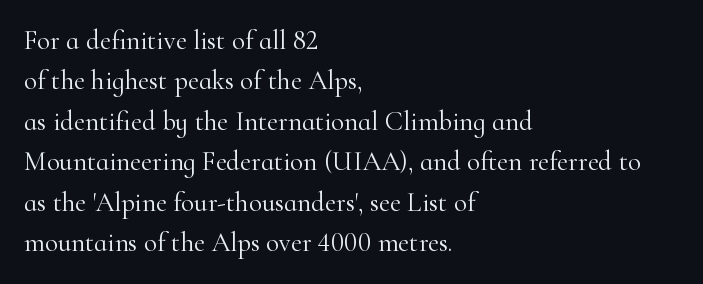
{"italic": "no", "bold": "no", "underline": "no", "align": "left", "line_spacing": "normal", "line_spacing_ratio": 1.5, "letter_spacing": "normal", "letter_spacing_em": 0.0, "glyph_px": 27}
